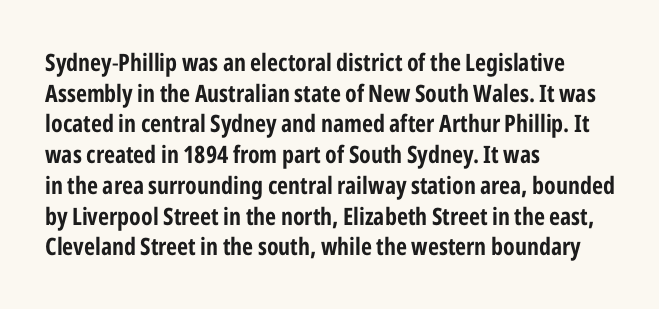
The image shows 24 px text type, upright; set left-aligned, normal line spacing (1.28x), normal letter spacing, not underlined.
